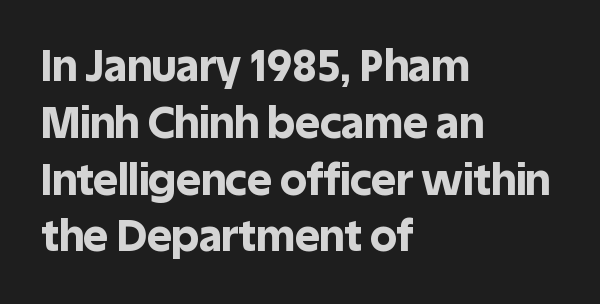
{"serif": "no", "italic": "no", "bold": "yes", "weight": "bold", "width": "normal", "x_height": "large", "monospaced": "no", "underline": "no", "align": "left", "line_spacing": "normal", "line_spacing_ratio": 1.32, "letter_spacing": "normal", "letter_spacing_em": 0.0, "glyph_px": 43}
